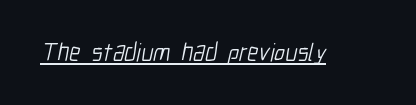
The image shows 25 px text type; set normal letter spacing, underlined.
